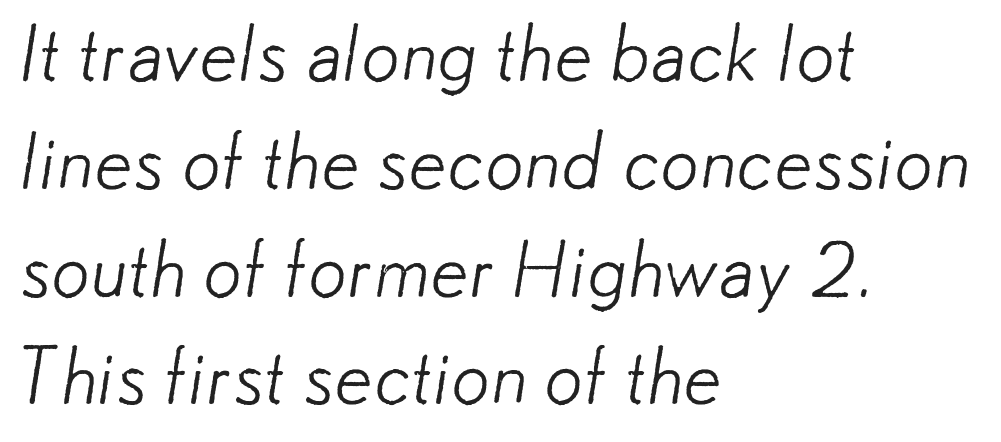
The image shows 77 px light sans-serif type; set left-aligned, normal line spacing (1.4x), normal letter spacing, not underlined; low stroke contrast and a small x-height.
